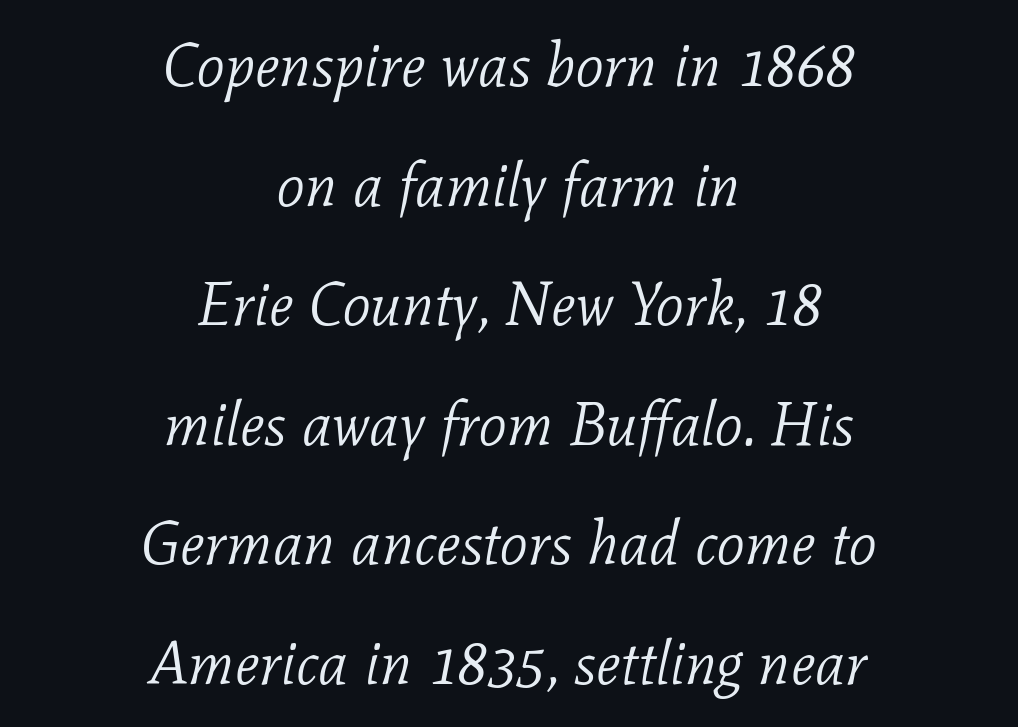
Q: Is the text bold? A: No.
Q: Is the text italic (slanted)? A: Yes, it leans right by about 11 degrees.
Q: Is the typeface a serif or a sans-serif typeface? A: Serif.
Q: Is the text underlined? A: No.
Q: How is the paragraph aligned? A: Centered.
Q: Is the spacing between letters normal or unusually wide? A: Normal.
Q: Is the spacing between lines tight, normal or loose? A: Loose.
Q: Width (condensed, normal, or wide)? A: Normal.
Q: Stroke contrast? A: Low.
Q: x-height? A: Medium.
Q: Monospaced? A: No.
